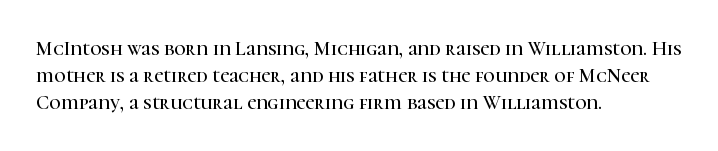
Q: Is the text italic (slanted)? A: No, it is upright.
Q: Is the text underlined? A: No.
Q: How is the paragraph aligned? A: Left-aligned.
Q: Is the spacing between letters normal or unusually wide? A: Normal.
Q: Is the spacing between lines tight, normal or loose? A: Normal.
